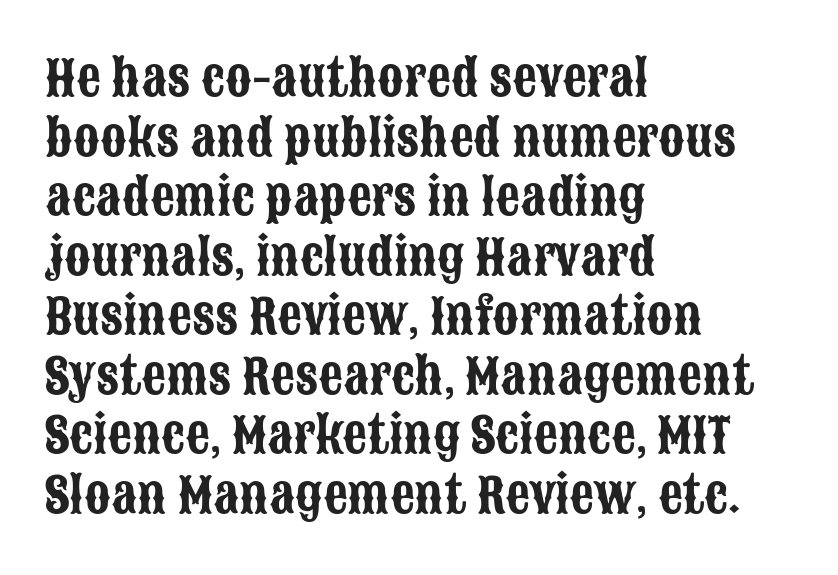
The image shows 48 px condensed sans-serif type, upright; set left-aligned, line spacing 1.24x, normal letter spacing, not underlined; low stroke contrast and a large x-height.
